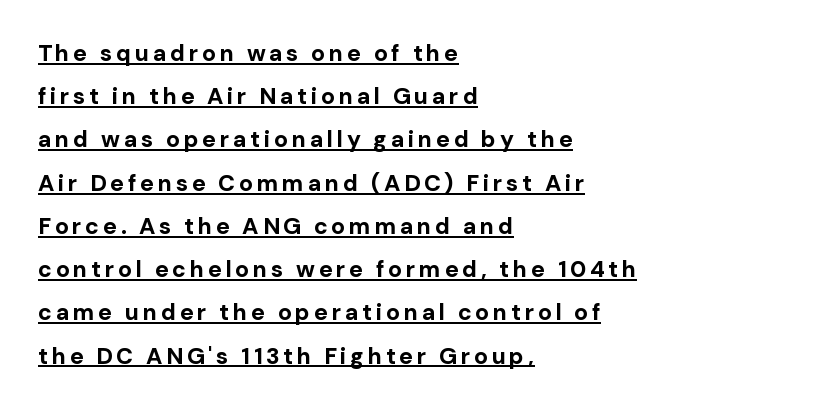
Q: Is the text bold? A: Yes.
Q: Is the text italic (slanted)? A: No, it is upright.
Q: Is the text underlined? A: Yes.
Q: How is the paragraph aligned? A: Left-aligned.
